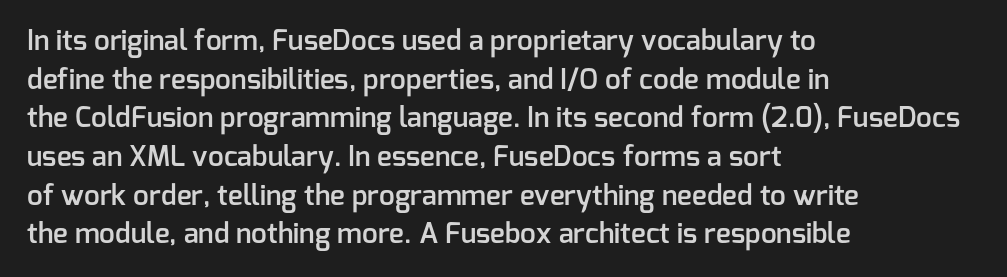
The image shows 28 px semibold sans-serif type, upright; set left-aligned, normal line spacing (1.38x), normal letter spacing, not underlined; low stroke contrast and a medium x-height.
